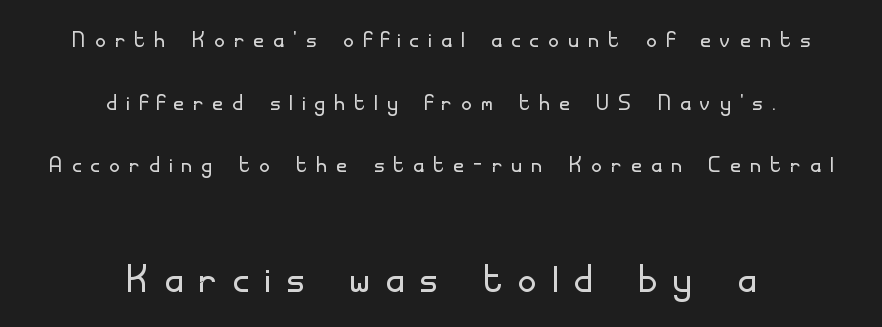
Q: Is the text bold? A: No.
Q: Is the text italic (slanted)? A: No, it is upright.
Q: Is the typeface a serif or a sans-serif typeface? A: Sans-serif.
Q: Is the text underlined? A: No.
Q: How is the paragraph aligned? A: Centered.
Q: Is the spacing between letters normal or unusually wide? A: Unusually wide.
Q: Is the spacing between lines tight, normal or loose? A: Loose.
Q: Which block of text is set in a larger size, the first (top) or the second (bottom)? A: The second (bottom) one.
Q: Width (condensed, normal, or wide)? A: Normal.
Q: Stroke contrast? A: Low.
Q: x-height? A: Small.
Q: Monospaced? A: No.
